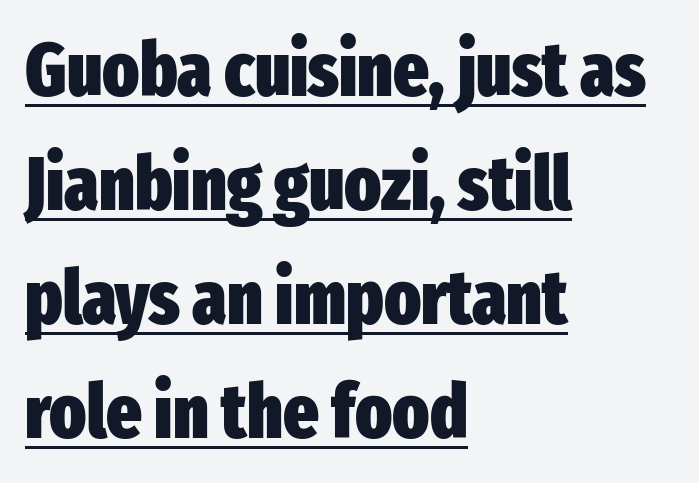
The image shows 75 px heavy, condensed sans-serif type, upright; set left-aligned, normal line spacing (1.52x), normal letter spacing, underlined; low stroke contrast and a medium x-height.
